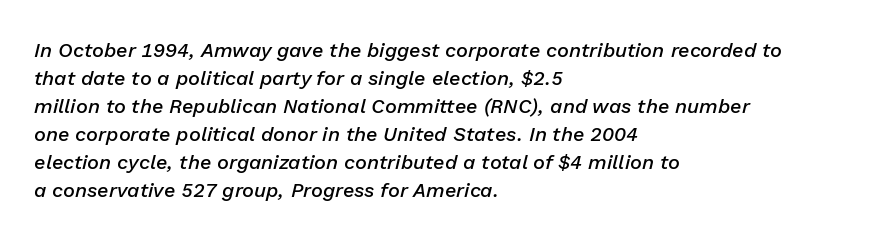
The image shows 20 px text type, italic (leaning right); set left-aligned, normal line spacing (1.4x), normal letter spacing, not underlined.
